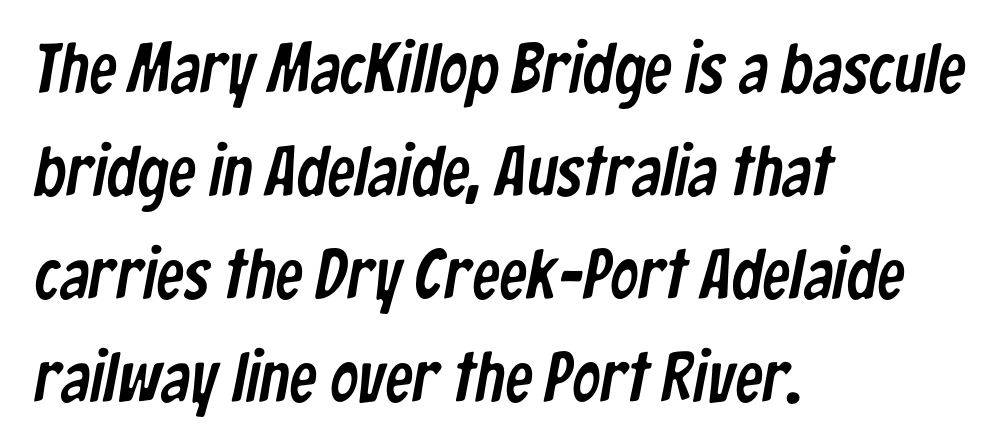
{"serif": "no", "width": "condensed", "stroke_contrast": "low", "x_height": "medium", "monospaced": "no", "underline": "no", "align": "left", "line_spacing": "normal", "line_spacing_ratio": 1.47, "letter_spacing": "normal", "letter_spacing_em": 0.0, "glyph_px": 70}
